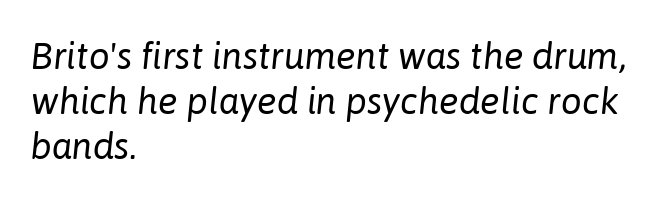
Characters are canted at an angle relative to the baseline's perpendicular. The letters look calm and open, with moderate or lighter stems. Compared with a centered layout, this one pins lines to the left instead. Nobody touched the tracking dial on this one.
